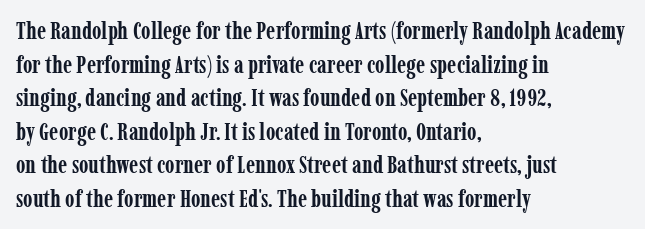
Any mark beneath the type? The region is blank. Regular leading. The face used here is rendered with its standard letterfit. These words are printed bold, with thick strokes throughout. Italic? Not at all — the glyphs are vertical. Left-aligned paragraph, ragged on the right.
